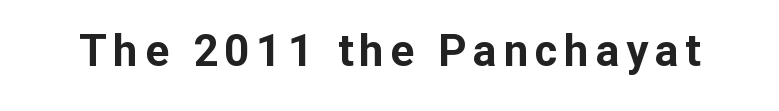
The image shows 44 px bold sans-serif type, upright; set not underlined; low stroke contrast and a medium x-height.
